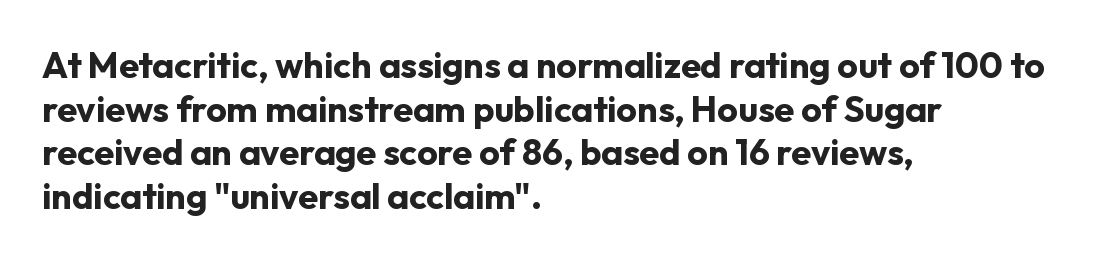
{"serif": "no", "italic": "no", "bold": "yes", "weight": "bold", "width": "normal", "stroke_contrast": "low", "x_height": "medium", "monospaced": "no", "underline": "no", "align": "left", "line_spacing_ratio": 1.21, "letter_spacing": "normal", "letter_spacing_em": 0.0, "glyph_px": 36}
